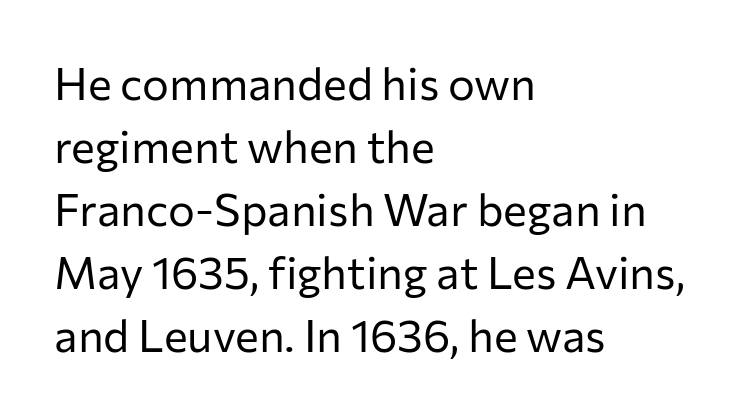
Nope, no serifs anywhere on these letters. The passage shown is typed in a proportional face where columns would drift. The setting favours the left margin, as ordinary paragraphs usually do. Default kerning and tracking; the words read as compact shapes. Rule under the text: the space is simply empty.
